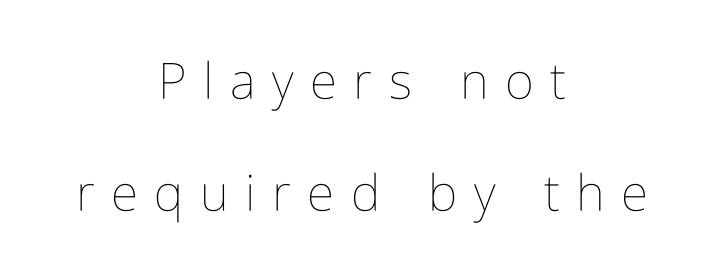
{"italic": "no", "bold": "no", "weight": "thin", "width": "condensed", "stroke_contrast": "low", "x_height": "medium", "monospaced": "no", "underline": "no", "align": "center", "line_spacing": "loose", "line_spacing_ratio": 2.24, "letter_spacing": "wide", "letter_spacing_em": 0.33, "glyph_px": 50}
